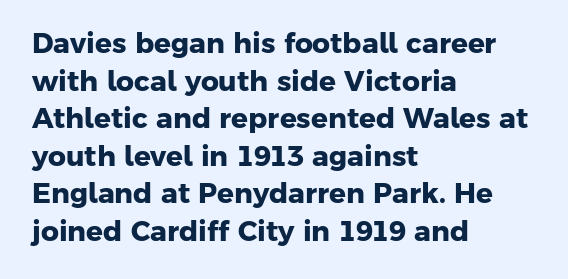
The rendering anchors every line to the left-hand side. The letters advance in unequal steps, a hallmark of proportional type. Caption: standard tracking, unaltered. Its strokes are broad and dark, the hallmark of bold type. Observe the absence of serifs on each vertical stroke in this sample.
